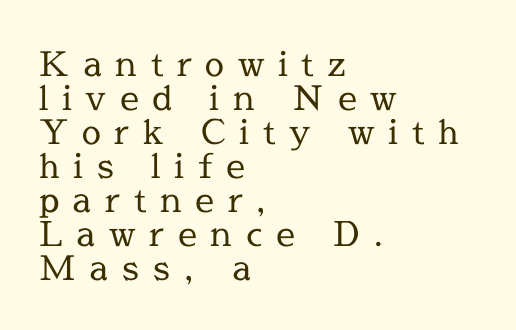
The image shows 34 px regular-weight serif type, upright; set left-aligned, tight line spacing (1.0x), unusually wide letter spacing (+0.4 em), not underlined; a medium x-height.
